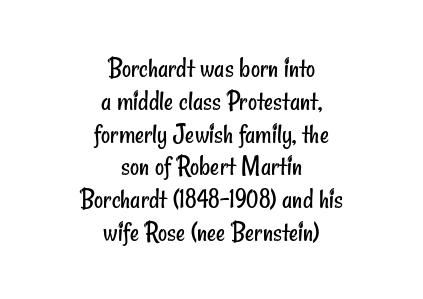
Note the varied advance widths — an 'i' is clearly narrower than an 'm'. The space directly below the letters is spotless. Unlike a traditional serif, this face leaves its strokes unadorned. Reading down the block, each line starts at a different indent, mirrored at its end. Short note: letters normally spaced. The passage shown is not bold in any degree.
